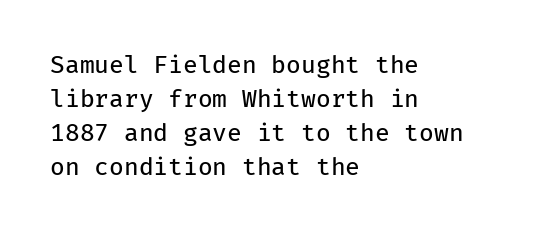
{"italic": "no", "bold": "no", "underline": "no", "align": "left", "line_spacing": "normal", "line_spacing_ratio": 1.42, "letter_spacing": "normal", "letter_spacing_em": 0.0, "glyph_px": 24}
